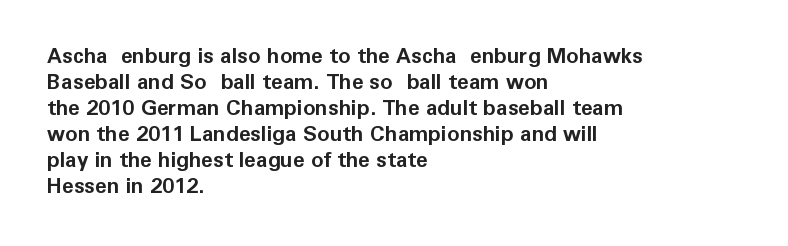
The image shows 21 px bold type, upright; set left-aligned, line spacing 1.24x, normal letter spacing, not underlined.
